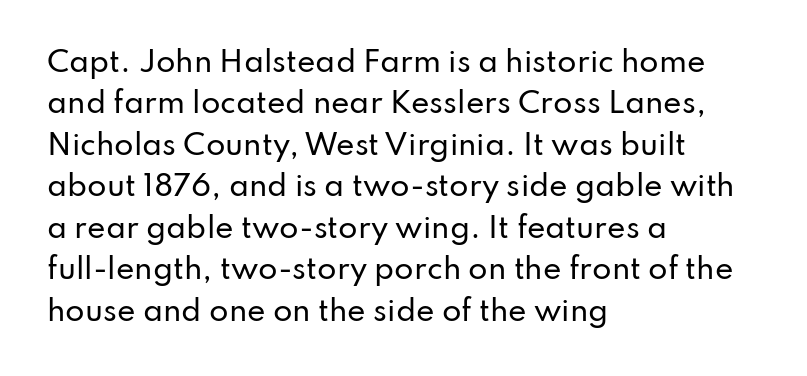
The image shows 28 px sans-serif type, upright; set left-aligned, normal line spacing (1.48x), normal letter spacing, not underlined; low stroke contrast and a small x-height.
